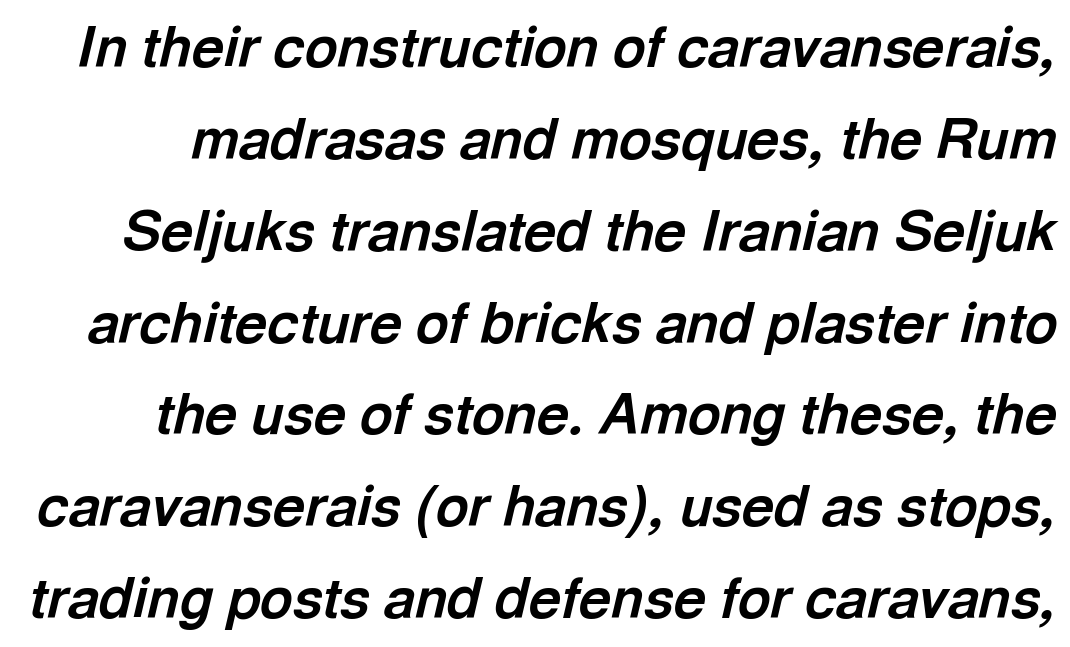
Q: Is the text bold? A: Yes.
Q: Is the text italic (slanted)? A: Yes, it leans right by about 13 degrees.
Q: Is the text underlined? A: No.
Q: Is the spacing between letters normal or unusually wide? A: Normal.
Q: Is the spacing between lines tight, normal or loose? A: Normal.
Q: Width (condensed, normal, or wide)? A: Normal.
Q: x-height? A: Medium.
Q: Monospaced? A: No.
